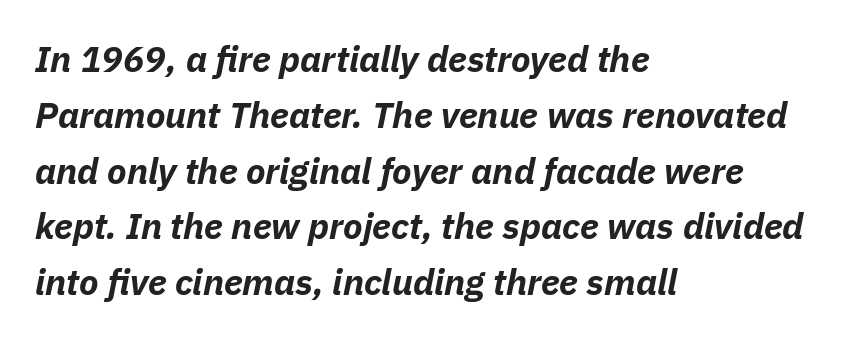
Each new line begins a customary step beneath the previous one. The axis of the letterforms is tilted away from vertical. The baseline area is clear. Summary of weight: heavy, a full bold.
